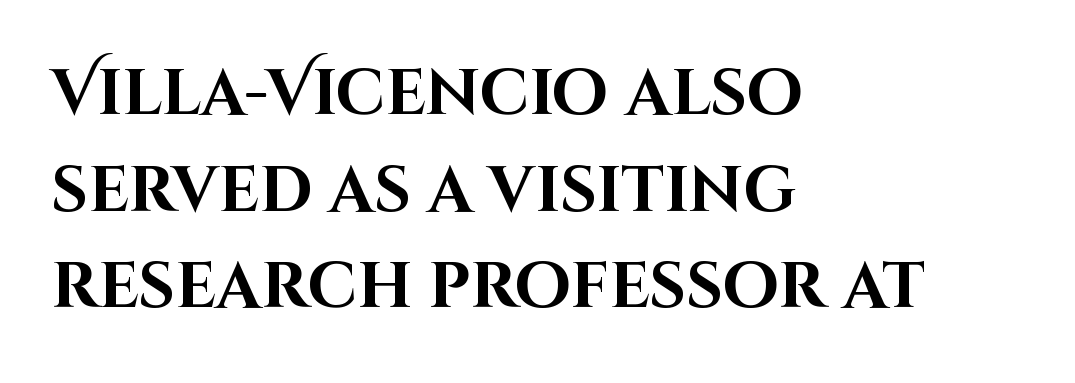
Q: Is the text bold? A: Yes.
Q: Is the text italic (slanted)? A: No, it is upright.
Q: Is the typeface a serif or a sans-serif typeface? A: Sans-serif.
Q: Is the text underlined? A: No.
Q: How is the paragraph aligned? A: Left-aligned.
Q: Is the spacing between letters normal or unusually wide? A: Normal.
Q: Is the spacing between lines tight, normal or loose? A: Normal.
Q: Width (condensed, normal, or wide)? A: Normal.
Q: Stroke contrast? A: High.
Q: x-height? A: Large.
Q: Monospaced? A: No.
